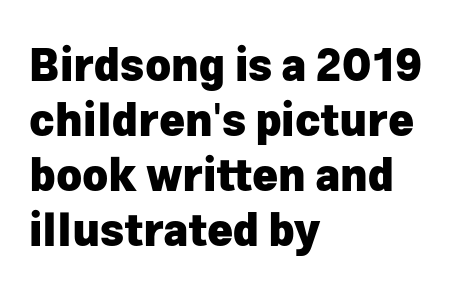
{"serif": "no", "italic": "no", "bold": "yes", "weight": "heavy", "width": "normal", "stroke_contrast": "low", "x_height": "medium", "monospaced": "no", "underline": "no", "align": "left", "line_spacing": "normal", "line_spacing_ratio": 1.25, "letter_spacing": "normal", "letter_spacing_em": 0.0, "glyph_px": 44}
